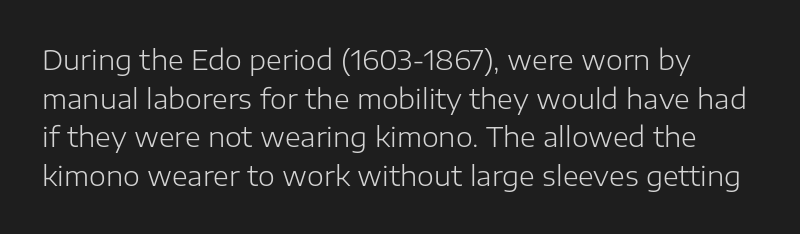
{"italic": "no", "bold": "no", "underline": "no", "line_spacing": "normal", "line_spacing_ratio": 1.43, "letter_spacing": "normal", "letter_spacing_em": 0.0, "glyph_px": 27}
